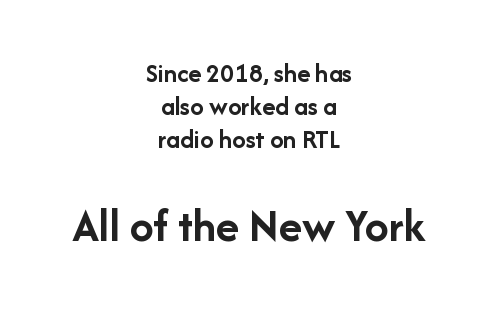
Quick note: underline off. The tracking reads as untouched default to a designer's eye. Posture: vertical. The passage shown begins with its smaller block and ends with its larger one.
